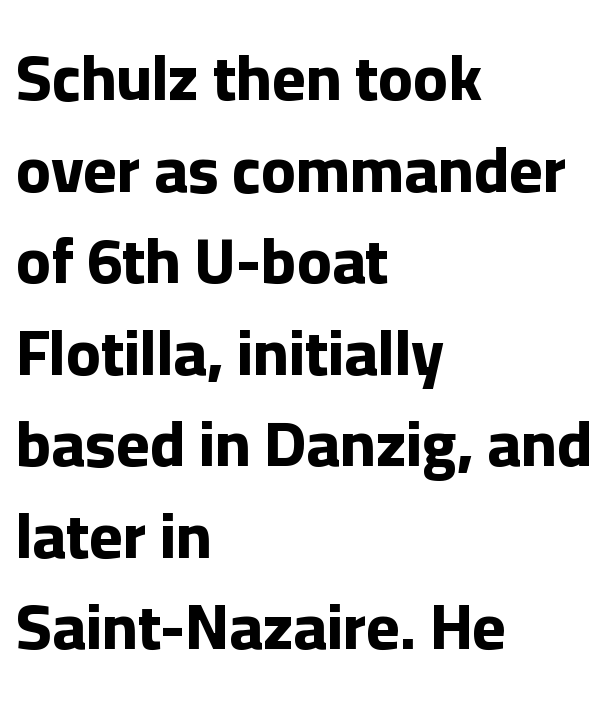
Is there any slant? The stems are plumb. These lines are rendered in a variable-pitch font. In terms of letterform style, serifs are entirely absent. The rendering uses a bold face; every stroke is thick and dark. Horizontally, the lines are justified to the leading edge only. Here the glyphs are tracked normally, forming tight word shapes.
